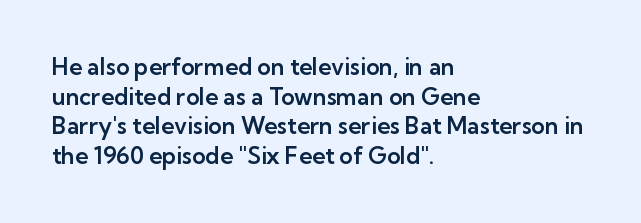
Q: Is the text italic (slanted)? A: No, it is upright.
Q: Is the text underlined? A: No.
Q: How is the paragraph aligned? A: Left-aligned.
Q: Is the spacing between letters normal or unusually wide? A: Normal.
Q: Is the spacing between lines tight, normal or loose? A: Normal.
